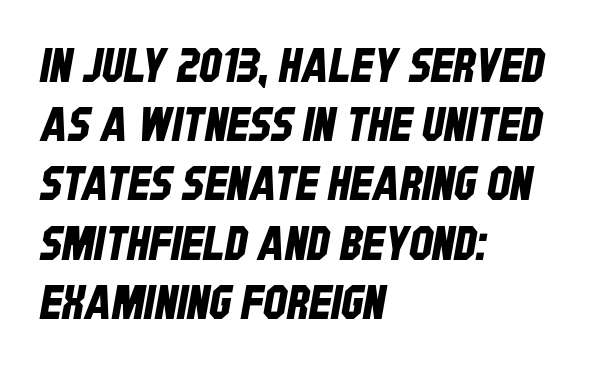
{"serif": "no", "width": "condensed", "stroke_contrast": "low", "x_height": "large", "monospaced": "no", "underline": "no", "align": "left", "line_spacing": "normal", "line_spacing_ratio": 1.26, "letter_spacing": "normal", "letter_spacing_em": 0.0, "glyph_px": 47}
